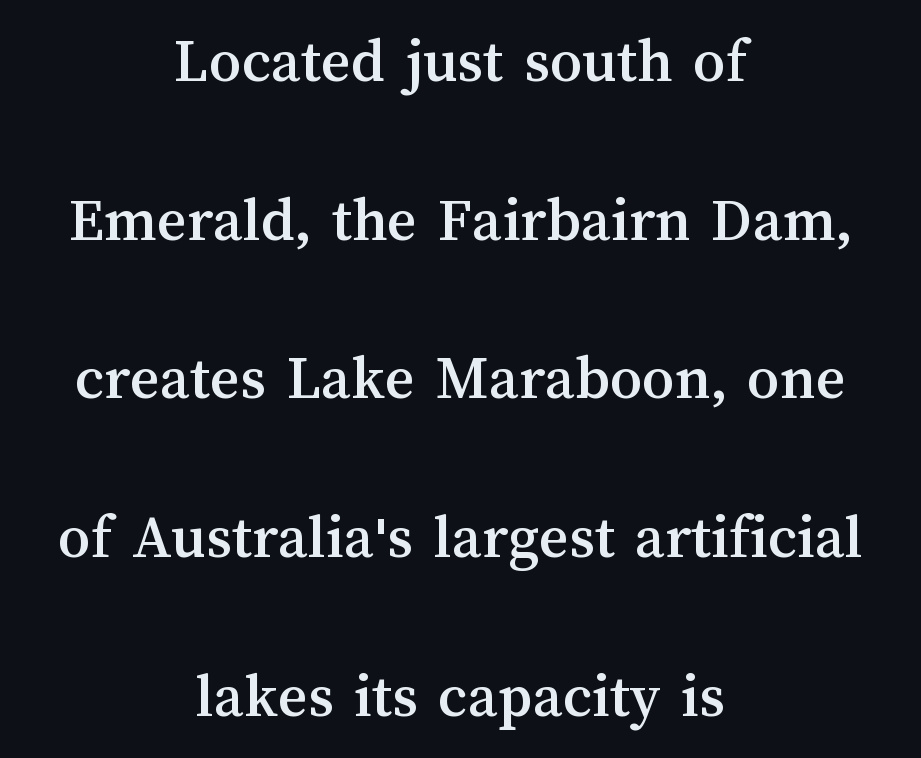
Q: Is the text italic (slanted)? A: No, it is upright.
Q: Is the text underlined? A: No.
Q: How is the paragraph aligned? A: Centered.
Q: Is the spacing between letters normal or unusually wide? A: Normal.
Q: Is the spacing between lines tight, normal or loose? A: Loose.
Q: Width (condensed, normal, or wide)? A: Normal.
Q: Stroke contrast? A: Medium.
Q: x-height? A: Medium.
Q: Monospaced? A: No.
